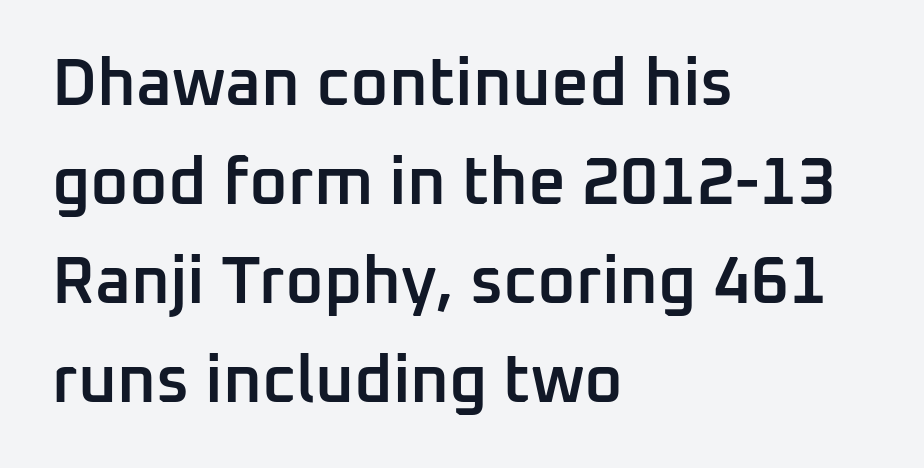
{"serif": "no", "italic": "no", "bold": "semi", "weight": "semibold", "width": "normal", "stroke_contrast": "low", "x_height": "medium", "monospaced": "no", "underline": "no", "align": "left", "line_spacing": "normal", "line_spacing_ratio": 1.5, "letter_spacing": "normal", "letter_spacing_em": 0.0, "glyph_px": 66}
